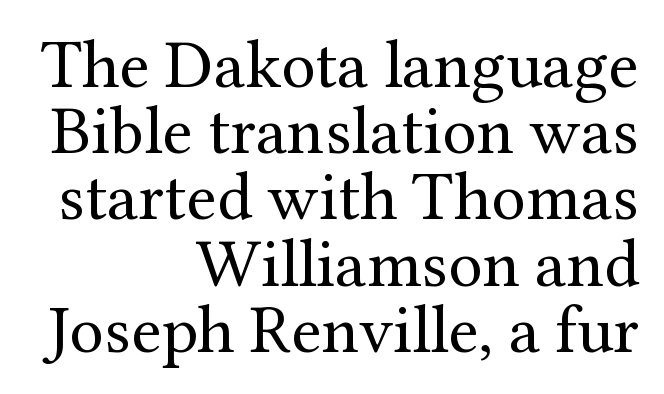
{"serif": "yes", "italic": "no", "bold": "no", "weight": "regular", "width": "normal", "stroke_contrast": "medium", "x_height": "medium", "monospaced": "no", "underline": "no", "align": "right", "line_spacing": "tight", "line_spacing_ratio": 0.96, "letter_spacing": "normal", "letter_spacing_em": 0.0, "glyph_px": 69}
